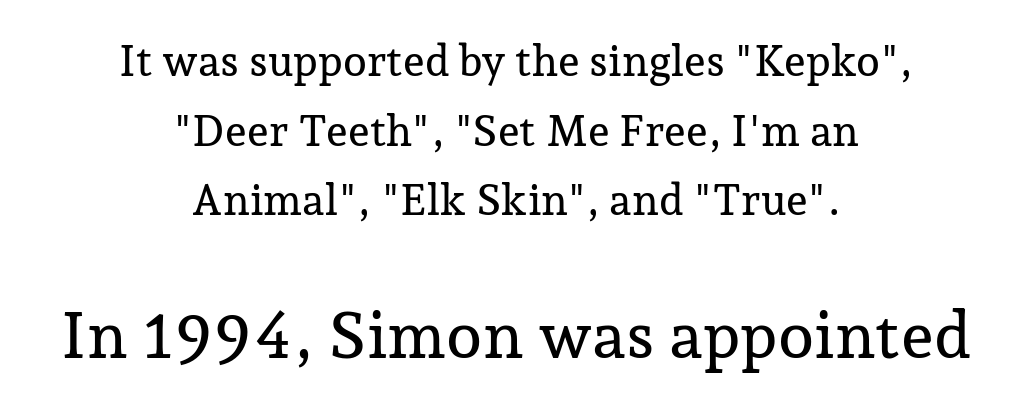
The rendering uses a moderate line-height, typical for paragraphs. Teacher's note: observe the equal gaps on both sides — that is centered alignment. Spacing between characters is what you'd get straight out of the box. If you drew a line through each stem, it would be perfectly vertical. Serif or sans? Serif — the stroke terminals have little feet. This sample has the flowing, uneven cadence of proportional lettering.
